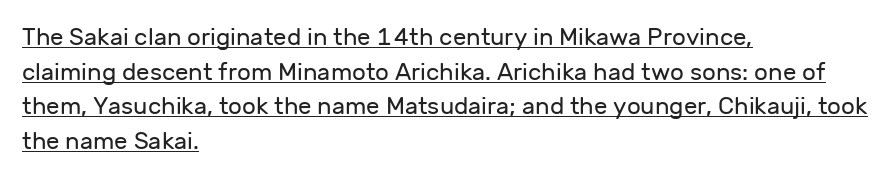
Does the leading feel generous? No, just average. This sample uses plain, unmodified letter spacing. The cut favours lightness, reaching ordinary text weight at its darkest. Line beginnings align vertically; line endings do not. Posture: upright roman.
